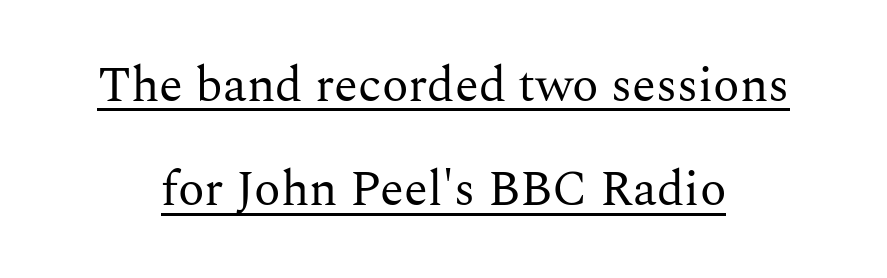
Q: Is the text bold? A: No.
Q: Is the text italic (slanted)? A: No, it is upright.
Q: Is the typeface a serif or a sans-serif typeface? A: Serif.
Q: Is the text underlined? A: Yes.
Q: How is the paragraph aligned? A: Centered.
Q: Is the spacing between letters normal or unusually wide? A: Normal.
Q: Is the spacing between lines tight, normal or loose? A: Loose.
Q: Width (condensed, normal, or wide)? A: Normal.
Q: Stroke contrast? A: Medium.
Q: x-height? A: Medium.
Q: Monospaced? A: No.
